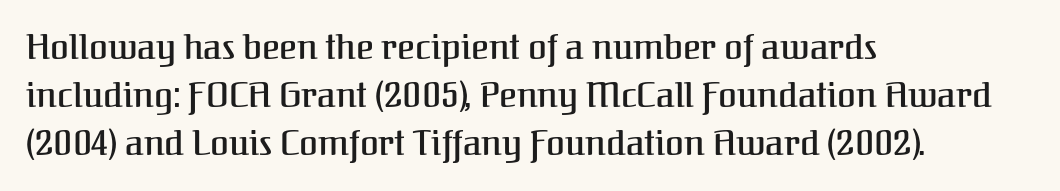
Students, observe: this is what conventionally led text looks like. Line beginnings align vertically; line endings do not. Regarding serifs, this sample has them. Unlike italic type, these characters show no tilt at all. This sample uses plain, unmodified letter spacing.
